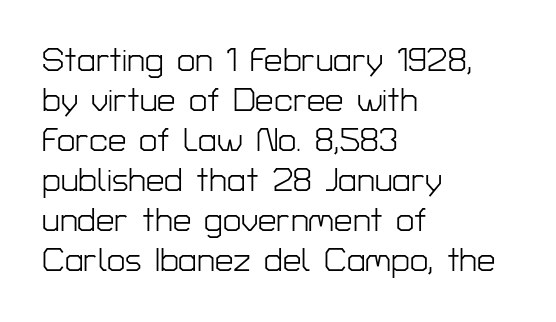
Stroke thickness stays within the range of a standard reading face or lighter. Lines of text with bare space underneath. The setting favours the left margin, as ordinary paragraphs usually do. Notice how the stems are strictly vertical — no italics here.
